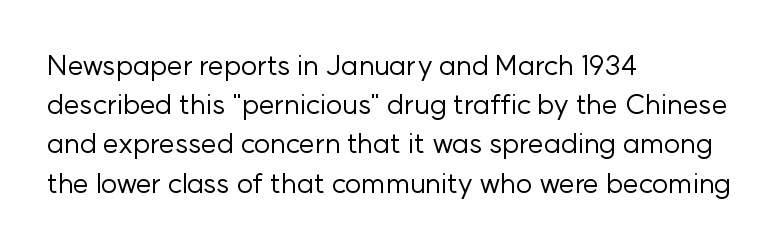
{"serif": "no", "italic": "no", "bold": "no", "weight": "regular", "width": "normal", "stroke_contrast": "low", "x_height": "medium", "monospaced": "no", "underline": "no", "align": "left", "line_spacing": "normal", "line_spacing_ratio": 1.4, "letter_spacing": "normal", "letter_spacing_em": 0.0, "glyph_px": 28}
